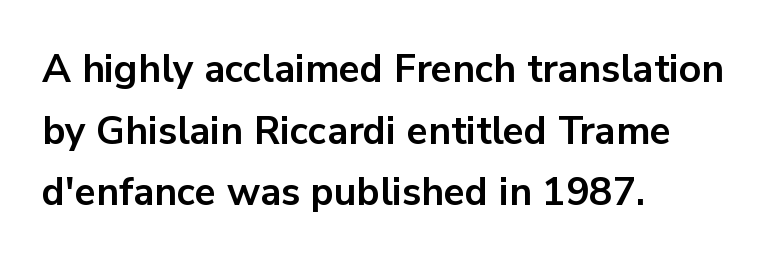
The image shows 39 px bold sans-serif type, upright; set left-aligned, normal line spacing (1.58x), normal letter spacing, not underlined; low stroke contrast and a medium x-height.
